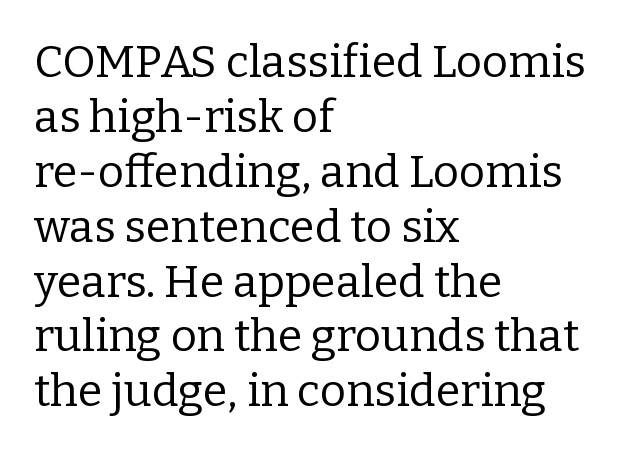
{"serif": "yes", "italic": "no", "bold": "no", "weight": "regular", "width": "normal", "stroke_contrast": "low", "x_height": "medium", "monospaced": "no", "underline": "no", "align": "left", "line_spacing_ratio": 1.22, "letter_spacing": "normal", "letter_spacing_em": 0.0, "glyph_px": 45}
